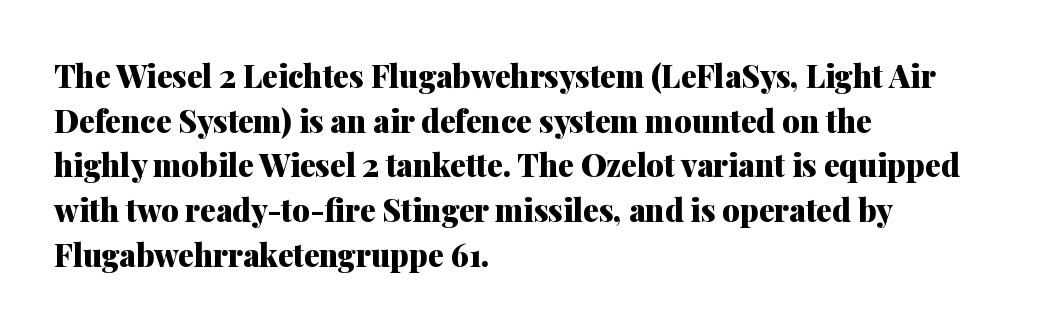
{"serif": "yes", "italic": "no", "bold": "yes", "weight": "heavy", "width": "normal", "stroke_contrast": "medium", "x_height": "medium", "monospaced": "no", "underline": "no", "align": "left", "line_spacing": "normal", "line_spacing_ratio": 1.44, "letter_spacing": "normal", "letter_spacing_em": 0.0, "glyph_px": 31}
